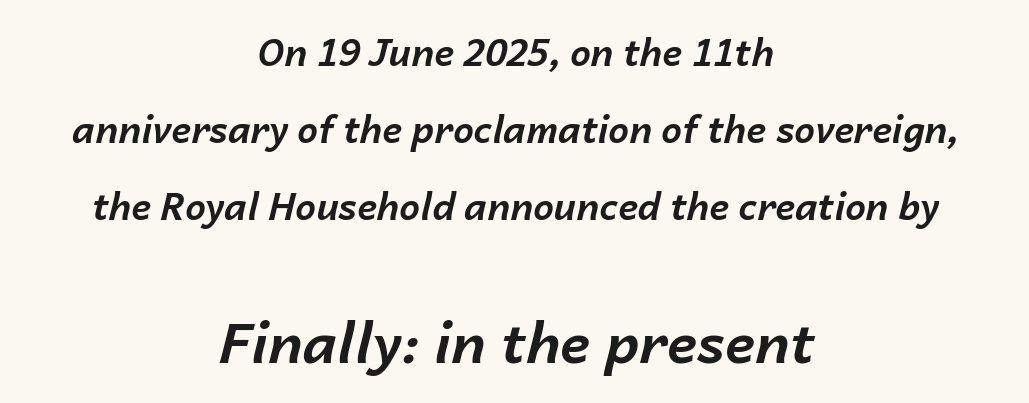
The block sitting lower on the canvas is the one with enlarged characters. The strip under each line holds only bare page. Its strokes are broad and dark, the hallmark of bold type. Vertical spacing — loose. Does the copy run flush right? No — it is centered line by line. The lettering tilts uniformly, giving the passage an italic look.
